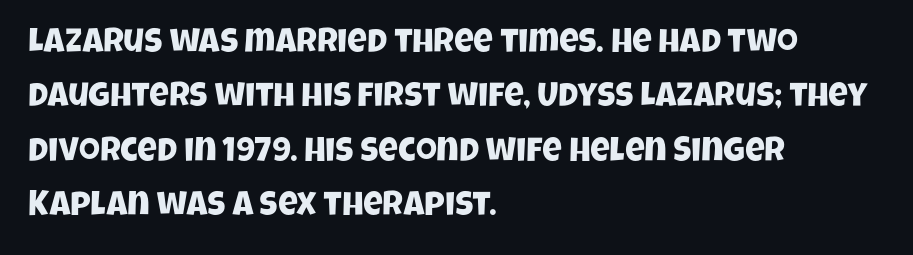
The image shows 34 px condensed sans-serif type; set left-aligned, normal line spacing (1.6x), normal letter spacing, not underlined; low stroke contrast and a large x-height.
